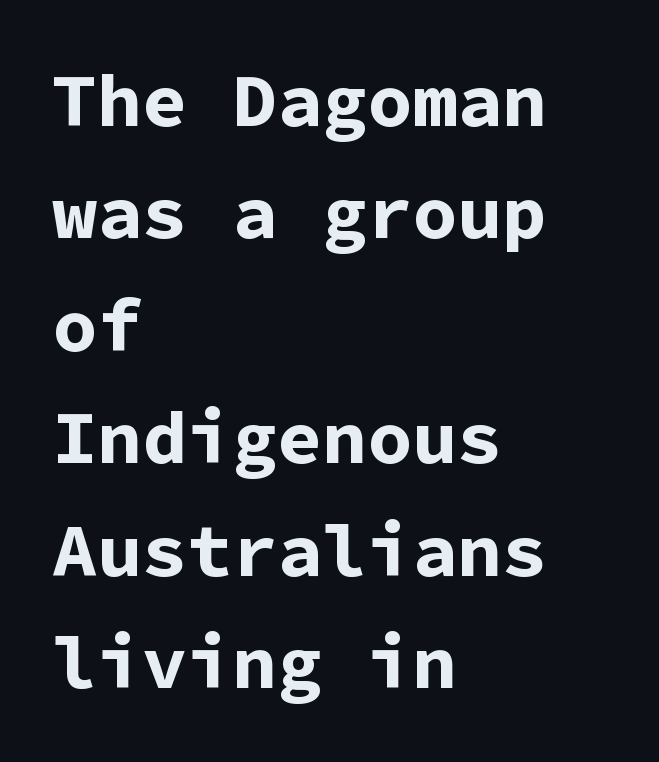
The image shows 75 px bold sans-serif type, upright, monospaced; set left-aligned, normal line spacing (1.5x), normal letter spacing, not underlined; low stroke contrast and a medium x-height.
